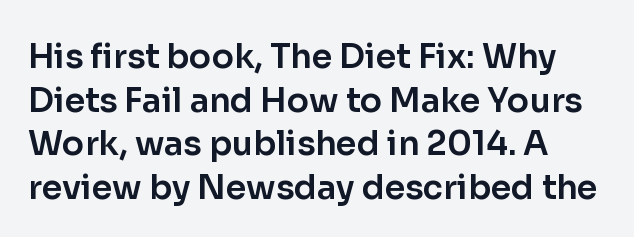
{"serif": "no", "italic": "no", "width": "normal", "stroke_contrast": "low", "x_height": "medium", "monospaced": "no", "underline": "no", "line_spacing": "normal", "line_spacing_ratio": 1.32, "letter_spacing": "normal", "letter_spacing_em": 0.0, "glyph_px": 33}
